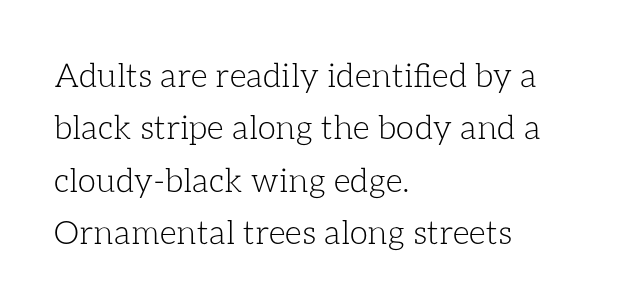
{"italic": "no", "bold": "no", "weight": "light", "width": "normal", "stroke_contrast": "low", "x_height": "medium", "monospaced": "no", "underline": "no", "align": "left", "line_spacing": "normal", "line_spacing_ratio": 1.59, "letter_spacing": "normal", "letter_spacing_em": 0.0, "glyph_px": 33}
